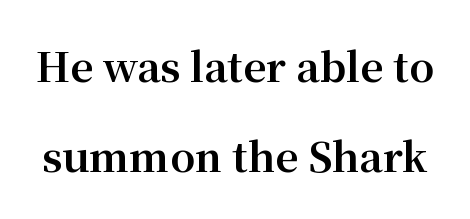
The image shows 40 px bold serif type, upright; set loose line spacing (2.25x), normal letter spacing, not underlined; medium stroke contrast and a medium x-height.
